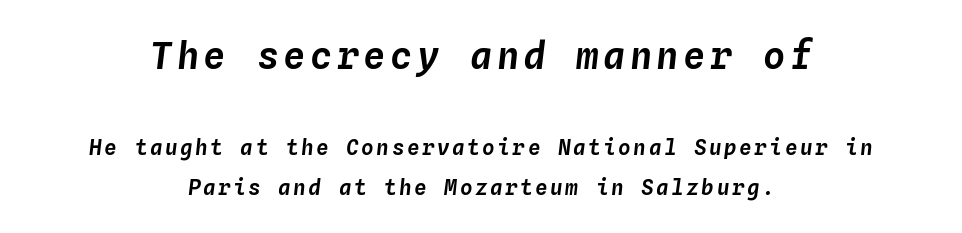
{"italic": "yes", "lean": "right", "slant_degrees": 4, "width": "normal", "stroke_contrast": "low", "x_height": "medium", "monospaced": "yes", "underline": "no", "align": "center", "line_spacing": "loose", "line_spacing_ratio": 1.92, "larger_block": "first", "size_ratio": 1.76, "glyph_px": 37}
